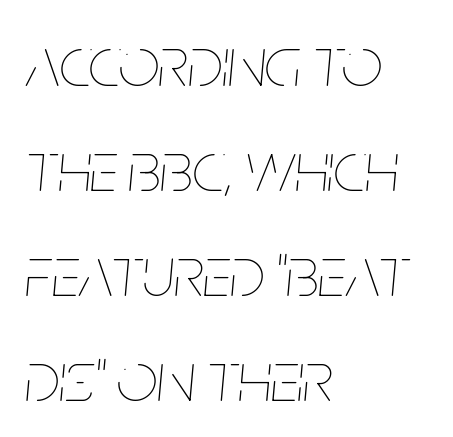
The image shows 72 px thin, condensed type, italic (leaning right); set left-aligned, normal line spacing (1.46x), normal letter spacing, not underlined; low stroke contrast and a large x-height.
